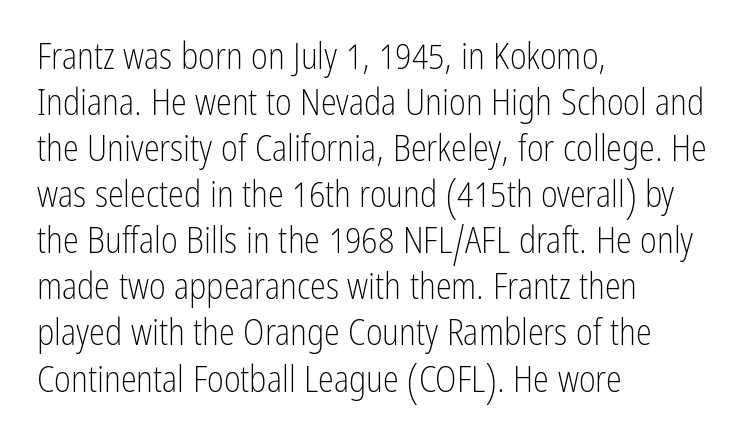
{"serif": "no", "italic": "no", "bold": "no", "weight": "light", "width": "condensed", "stroke_contrast": "low", "x_height": "medium", "monospaced": "no", "underline": "no", "align": "left", "line_spacing": "normal", "line_spacing_ratio": 1.28, "letter_spacing": "normal", "letter_spacing_em": 0.0, "glyph_px": 36}
